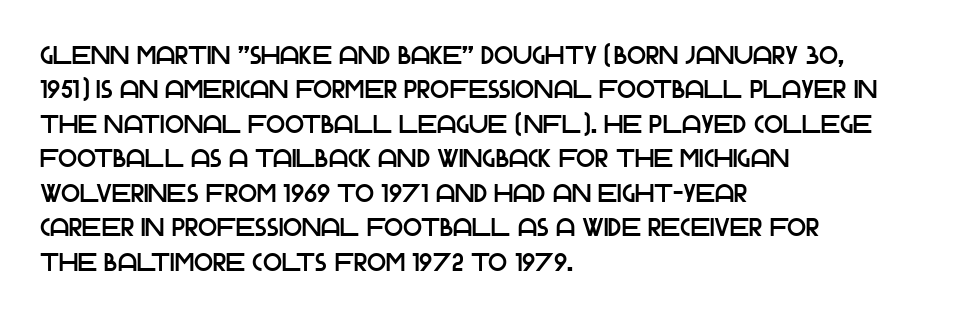
{"italic": "no", "underline": "no", "align": "left", "line_spacing": "normal", "line_spacing_ratio": 1.38, "letter_spacing": "normal", "letter_spacing_em": 0.0, "glyph_px": 25}
